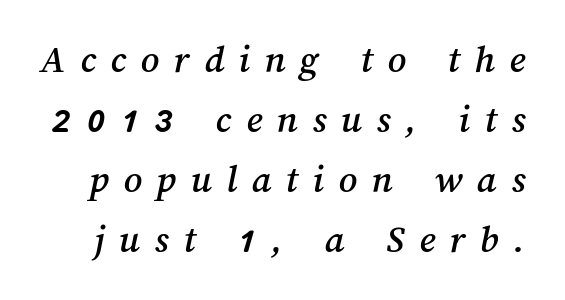
Q: Is the text underlined? A: No.
Q: Is the spacing between letters normal or unusually wide? A: Unusually wide.
Q: Is the spacing between lines tight, normal or loose? A: Normal.
Q: Width (condensed, normal, or wide)? A: Normal.
Q: Stroke contrast? A: Medium.
Q: x-height? A: Medium.
Q: Monospaced? A: No.
